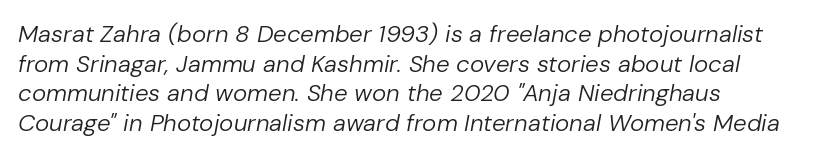
{"italic": "yes", "lean": "right", "slant_degrees": 10, "bold": "no", "underline": "no", "line_spacing_ratio": 1.23, "letter_spacing": "normal", "letter_spacing_em": 0.0, "glyph_px": 24}
